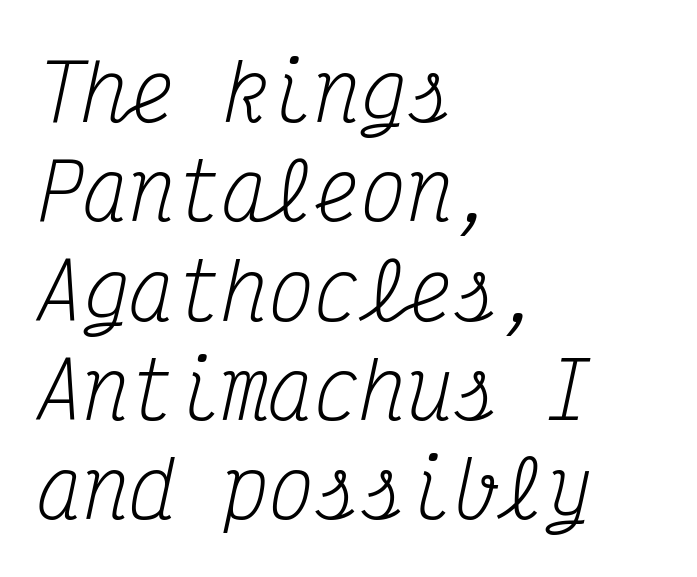
What kind of face is this? One with serifs. Short note: letters normally spaced. The baseline area is clear. This sample is left-justified, so line endings fall wherever the words run out. It's the slanting kind of type.
